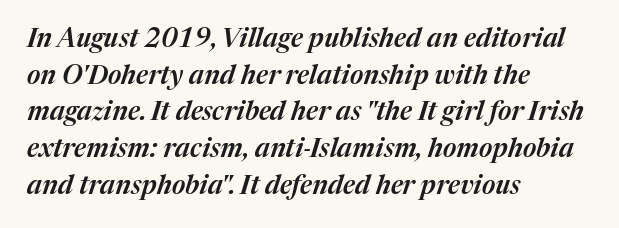
Q: Is the text italic (slanted)? A: Yes, it leans right by about 17 degrees.
Q: Is the text underlined? A: No.
Q: How is the paragraph aligned? A: Left-aligned.
Q: Is the spacing between letters normal or unusually wide? A: Normal.
Q: Is the spacing between lines tight, normal or loose? A: Normal.
